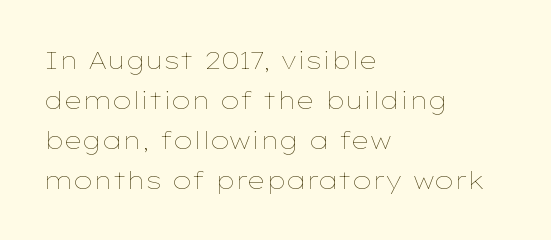
{"italic": "no", "bold": "no", "underline": "no", "align": "left", "line_spacing": "normal", "line_spacing_ratio": 1.6, "letter_spacing": "normal", "letter_spacing_em": 0.0, "glyph_px": 25}
